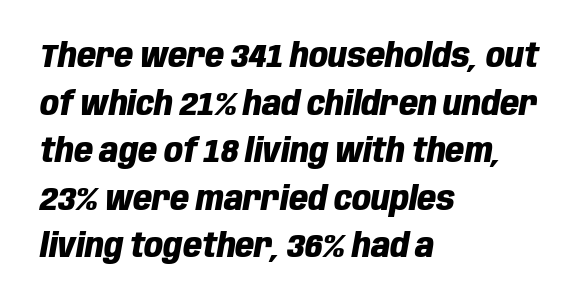
The image shows 33 px heavy, condensed type, italic (leaning right); set left-aligned, normal line spacing (1.44x), normal letter spacing, not underlined; low stroke contrast and a large x-height.
